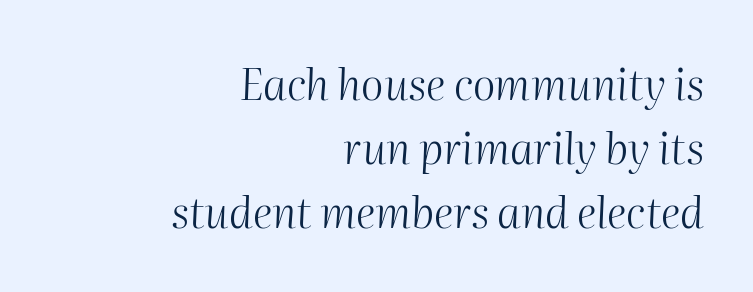
The image shows 43 px light type, italic (leaning right); set right-aligned, normal line spacing (1.49x), normal letter spacing, not underlined; medium stroke contrast and a medium x-height.
